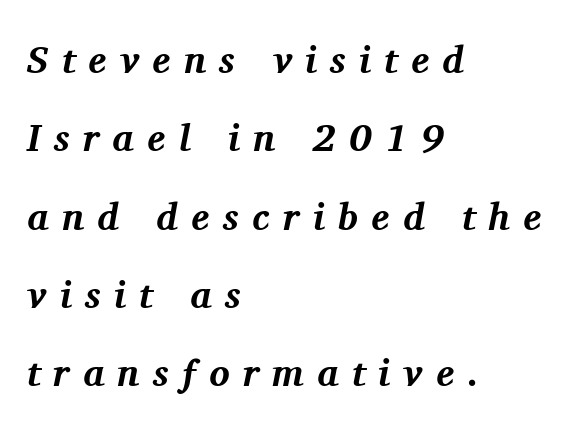
{"serif": "yes", "italic": "yes", "lean": "right", "slant_degrees": 11, "bold": "yes", "weight": "bold", "width": "normal", "stroke_contrast": "medium", "x_height": "medium", "monospaced": "no", "underline": "no", "align": "left", "line_spacing": "loose", "line_spacing_ratio": 2.06, "letter_spacing": "wide", "letter_spacing_em": 0.35, "glyph_px": 38}
